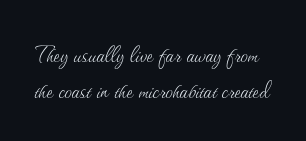
{"bold": "no", "weight": "thin", "width": "normal", "stroke_contrast": "medium", "x_height": "small", "monospaced": "no", "underline": "no", "line_spacing_ratio": 1.24, "letter_spacing": "normal", "letter_spacing_em": 0.0, "glyph_px": 29}
